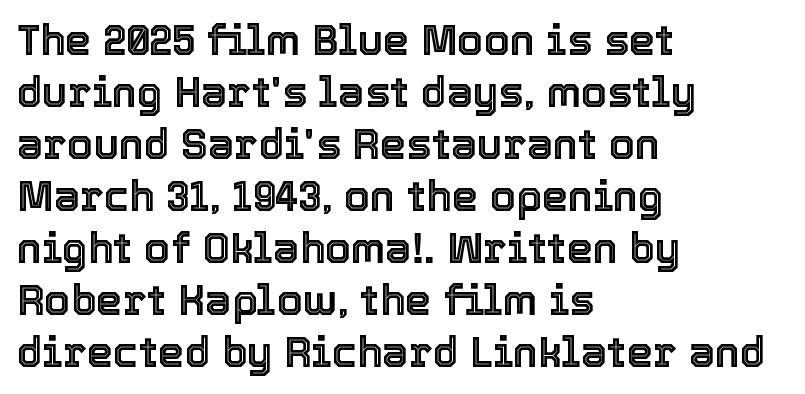
The image shows 42 px text type, upright; set left-aligned, line spacing 1.24x, normal letter spacing, not underlined; a medium x-height.
